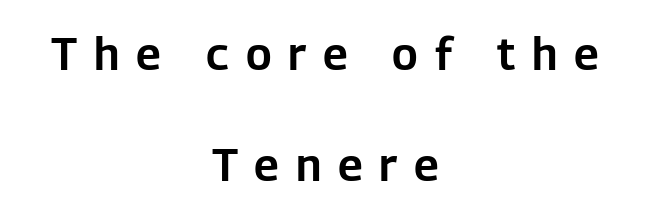
Q: Is the text italic (slanted)? A: No, it is upright.
Q: Is the typeface a serif or a sans-serif typeface? A: Sans-serif.
Q: Is the text underlined? A: No.
Q: How is the paragraph aligned? A: Centered.
Q: Is the spacing between letters normal or unusually wide? A: Unusually wide.
Q: Is the spacing between lines tight, normal or loose? A: Loose.
Q: Width (condensed, normal, or wide)? A: Normal.
Q: Stroke contrast? A: Low.
Q: x-height? A: Medium.
Q: Monospaced? A: No.
